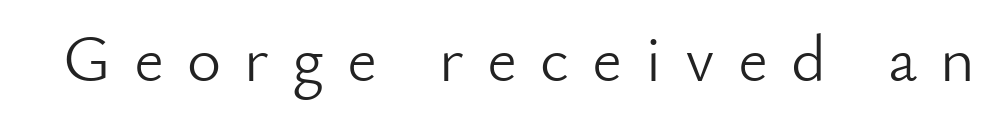
The image shows 66 px light sans-serif type, upright; set unusually wide letter spacing (+0.35 em), not underlined; low stroke contrast and a small x-height.
